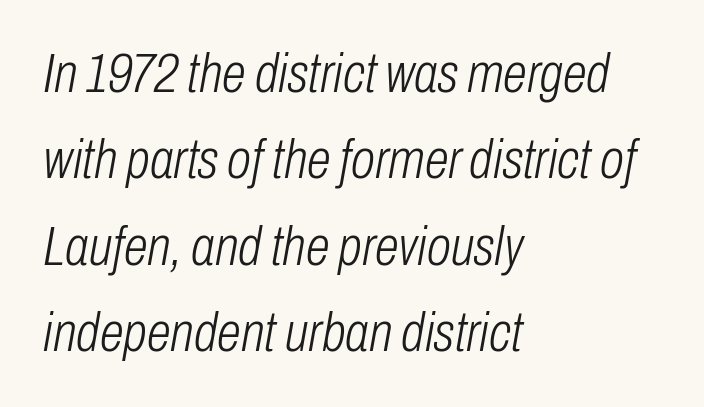
The gaps between neighbouring characters are ordinary and unremarkable. Whoever set this chose a conventional vertical rhythm. Visually the block forms a straight wall on the left and a jagged coastline on the right. Just letters on the line, the space beneath them empty. A quiet, ordinary-to-light weight characterises the typeface.
